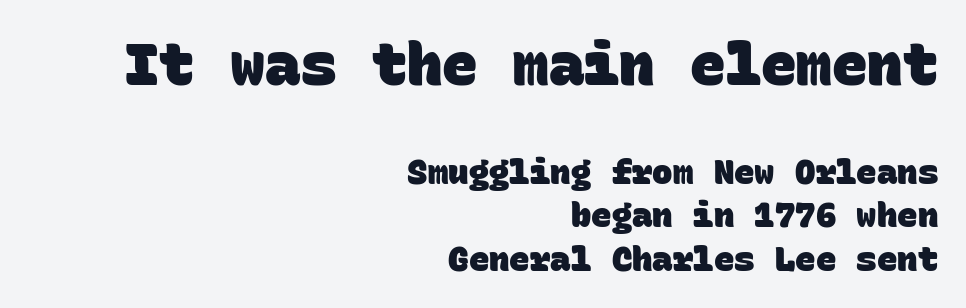
Honestly, there is no underline to notice here at all. You could count columns in this text — the font is strictly monospaced. Does the weight exceed regular? Yes, all the way to bold. The setting favours the right margin, as signatures and pull-quotes sometimes do. Observe the ordinary spacing: letters are neighbours, not strangers. Compare the two chunks: the upper has the greater cap height.
